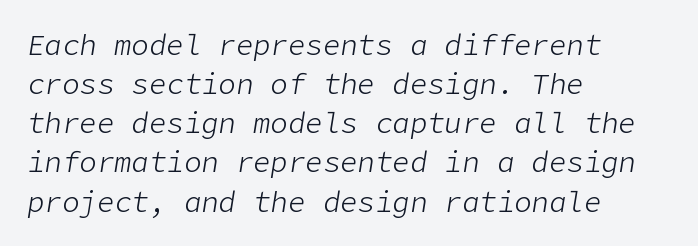
Q: Is the text bold? A: No.
Q: Is the text italic (slanted)? A: Yes, it leans right by about 9 degrees.
Q: Is the text underlined? A: No.
Q: How is the paragraph aligned? A: Left-aligned.
Q: Is the spacing between letters normal or unusually wide? A: Normal.
Q: Is the spacing between lines tight, normal or loose? A: Normal.
Q: Width (condensed, normal, or wide)? A: Normal.
Q: Stroke contrast? A: Low.
Q: x-height? A: Medium.
